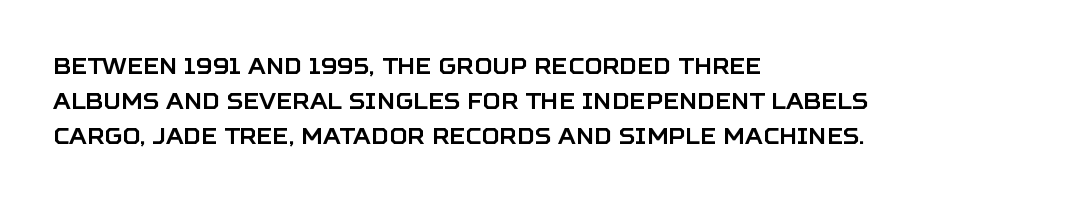
The image shows 22 px text type, upright; set left-aligned, normal line spacing (1.59x), normal letter spacing, not underlined.
